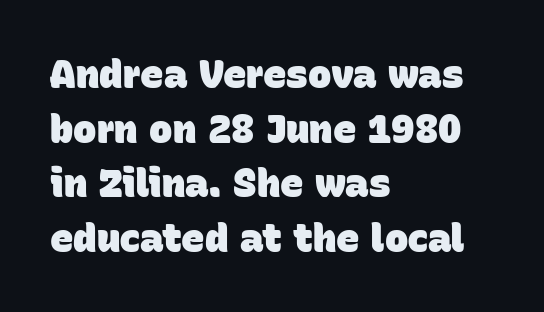
{"serif": "no", "bold": "yes", "weight": "heavy", "width": "normal", "stroke_contrast": "low", "x_height": "large", "monospaced": "no", "underline": "no", "align": "left", "line_spacing": "normal", "line_spacing_ratio": 1.4, "letter_spacing": "normal", "letter_spacing_em": 0.0, "glyph_px": 39}
